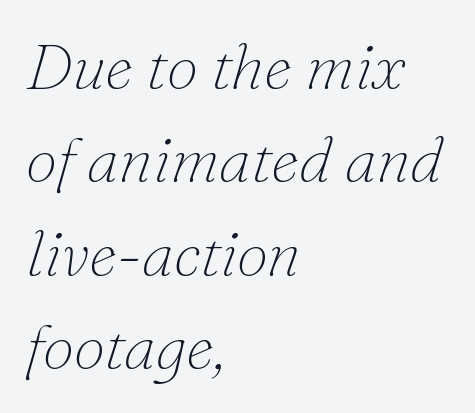
Compared with a centered layout, this one pins lines to the left instead. If you drew a line through each stem, it would be angled. Rule under the text: the space is simply empty. The rendering shows small feet on the letterforms — a serif design. The gaps between neighbouring characters are ordinary and unremarkable. The passage shown is not bold in any degree.
